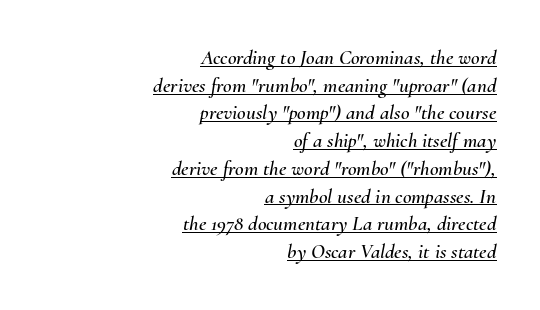
Q: Is the text italic (slanted)? A: Yes, it leans right by about 10 degrees.
Q: Is the text underlined? A: Yes.
Q: How is the paragraph aligned? A: Right-aligned.
Q: Is the spacing between letters normal or unusually wide? A: Normal.
Q: Is the spacing between lines tight, normal or loose? A: Normal.
